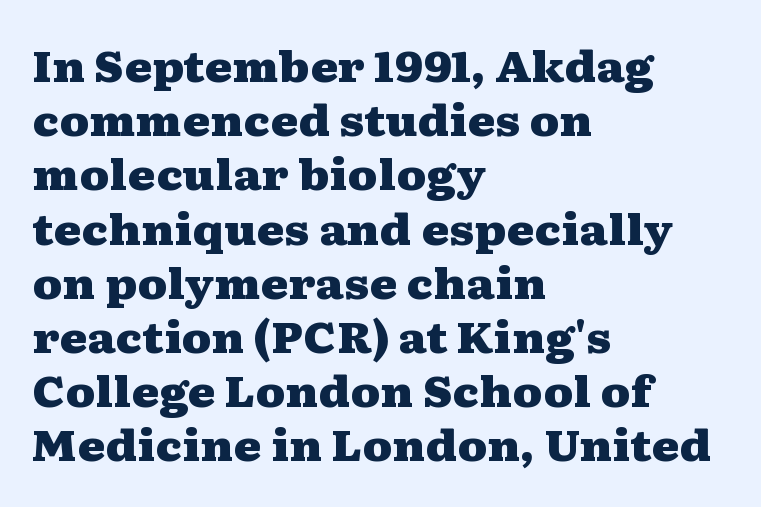
The image shows 42 px heavy, wide serif type, upright; set left-aligned, normal line spacing (1.29x), normal letter spacing, not underlined; medium stroke contrast and a medium x-height.
